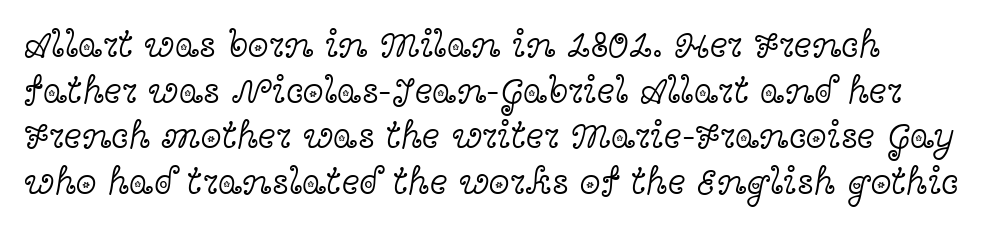
The image shows 38 px light, wide serif type, upright; set line spacing 1.2x, normal letter spacing, not underlined; a medium x-height.
